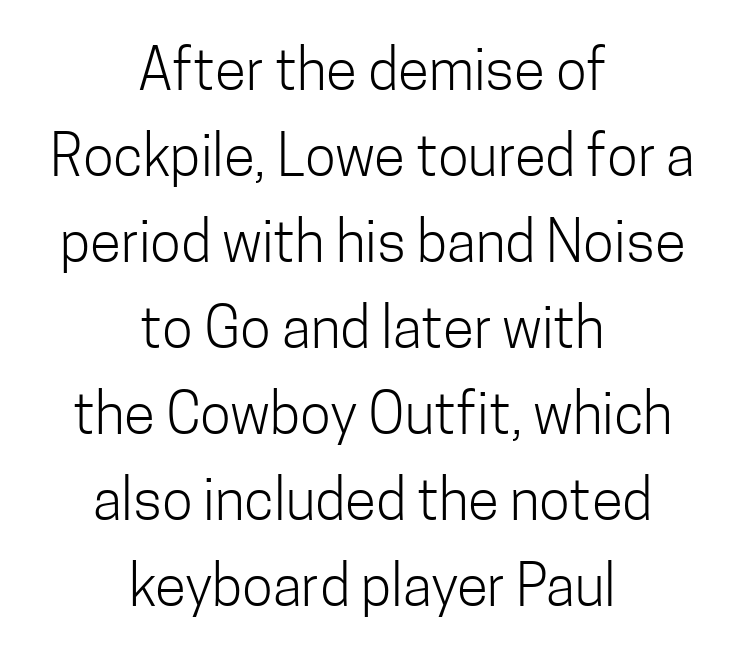
The image shows 57 px light, condensed sans-serif type, upright; set centered, normal line spacing (1.51x), normal letter spacing, not underlined; low stroke contrast and a medium x-height.
